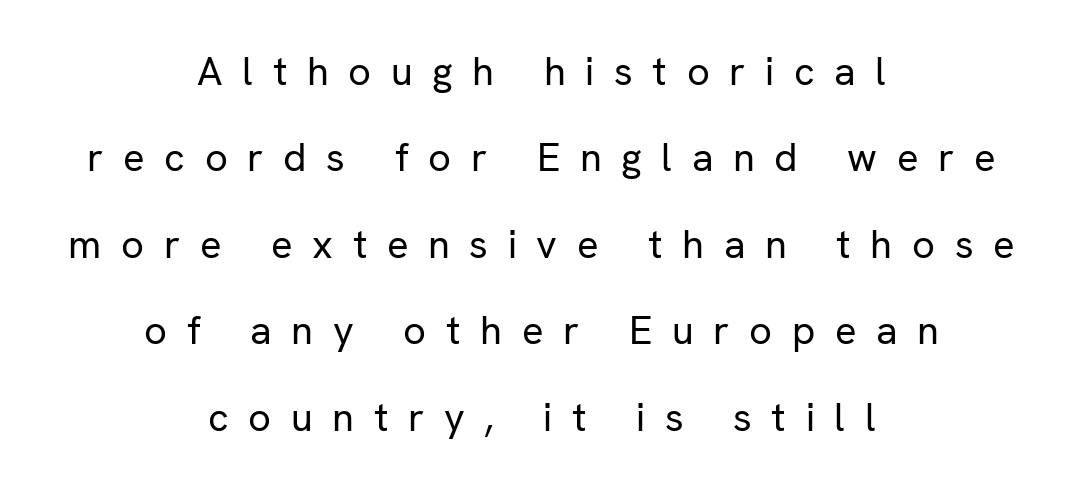
Unbolded letterforms with no extra heft. The type family on display is of the sans-serif kind. You could not count columns in this text — the font is proportionally spaced. Bare-footed words on every line.
